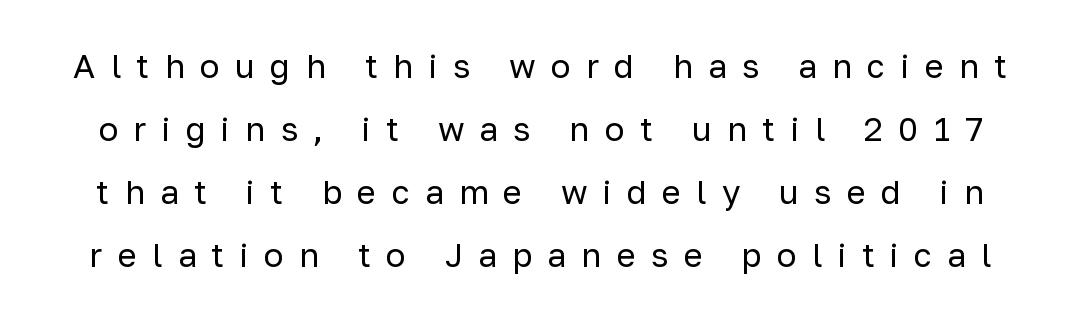
Varying glyph widths throughout — classic text-font behaviour. The letters carry no serifs — their stems end cleanly without finishing strokes. Rule under the text: the space is simply empty. Each word looks stretched out because of the extra space between its letters. The strokes carry an ordinary text weight at most.
